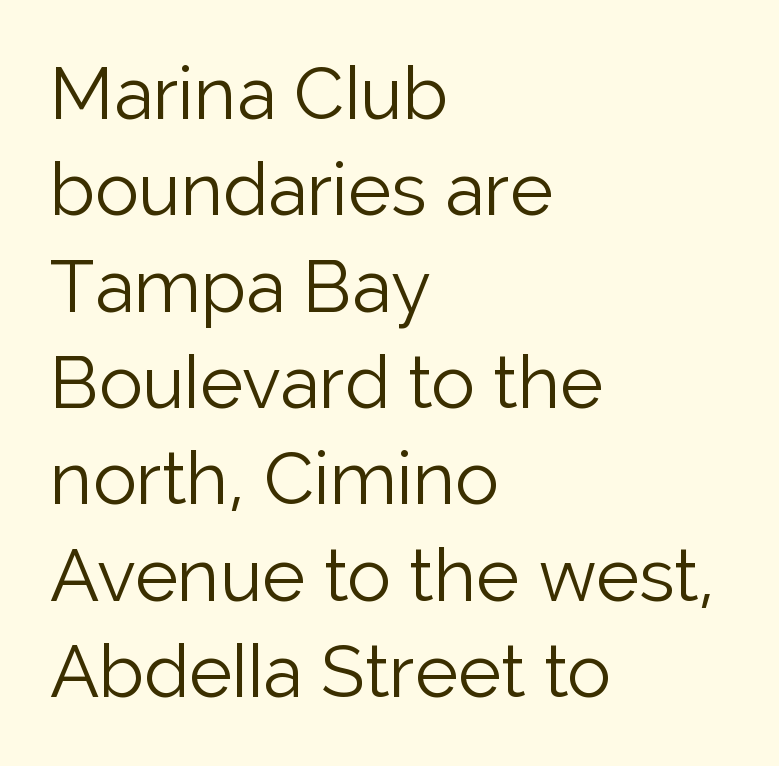
Q: Is the text bold? A: No.
Q: Is the text italic (slanted)? A: No, it is upright.
Q: Is the typeface a serif or a sans-serif typeface? A: Sans-serif.
Q: Is the text underlined? A: No.
Q: How is the paragraph aligned? A: Left-aligned.
Q: Is the spacing between letters normal or unusually wide? A: Normal.
Q: Is the spacing between lines tight, normal or loose? A: Normal.
Q: Width (condensed, normal, or wide)? A: Normal.
Q: Stroke contrast? A: Low.
Q: x-height? A: Medium.
Q: Monospaced? A: No.
